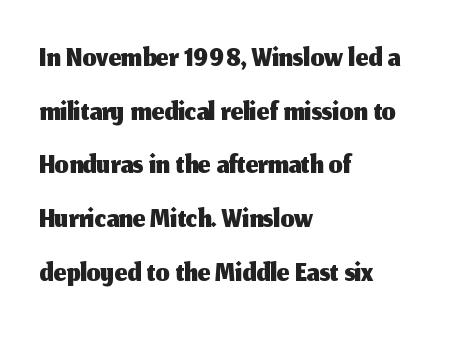
{"serif": "no", "italic": "no", "width": "normal", "stroke_contrast": "medium", "x_height": "medium", "monospaced": "no", "underline": "no", "align": "left", "line_spacing_ratio": 1.22, "letter_spacing": "normal", "letter_spacing_em": 0.0, "glyph_px": 44}
